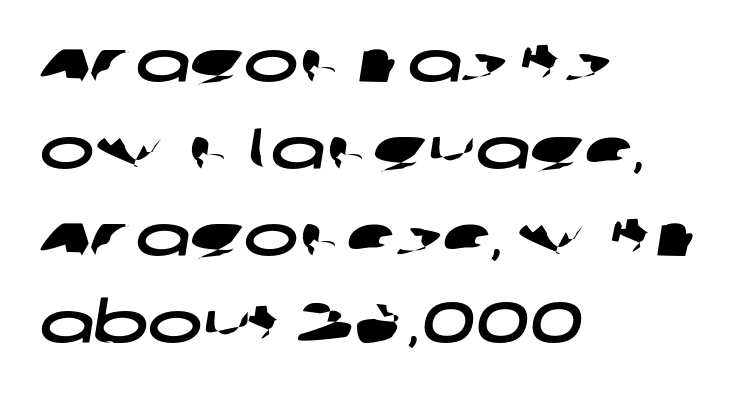
Compared with typical paragraphs, the rows here are spaced about the same. There is no visible air inserted between adjacent glyphs. A typesetter would label this face a sans. Proportional: the letters do not fall into vertical columns.
